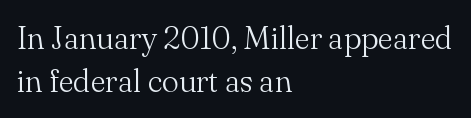
Q: Is the text bold? A: No.
Q: Is the text italic (slanted)? A: No, it is upright.
Q: Is the typeface a serif or a sans-serif typeface? A: Serif.
Q: Is the text underlined? A: No.
Q: How is the paragraph aligned? A: Left-aligned.
Q: Is the spacing between letters normal or unusually wide? A: Normal.
Q: Is the spacing between lines tight, normal or loose? A: Normal.
Q: Width (condensed, normal, or wide)? A: Normal.
Q: Stroke contrast? A: Medium.
Q: x-height? A: Small.
Q: Monospaced? A: No.
